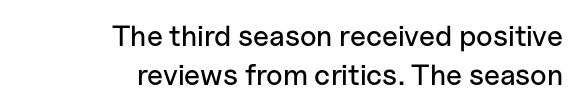
The image shows 29 px sans-serif type, upright; set right-aligned, normal line spacing (1.34x), normal letter spacing, not underlined; low stroke contrast and a medium x-height.
